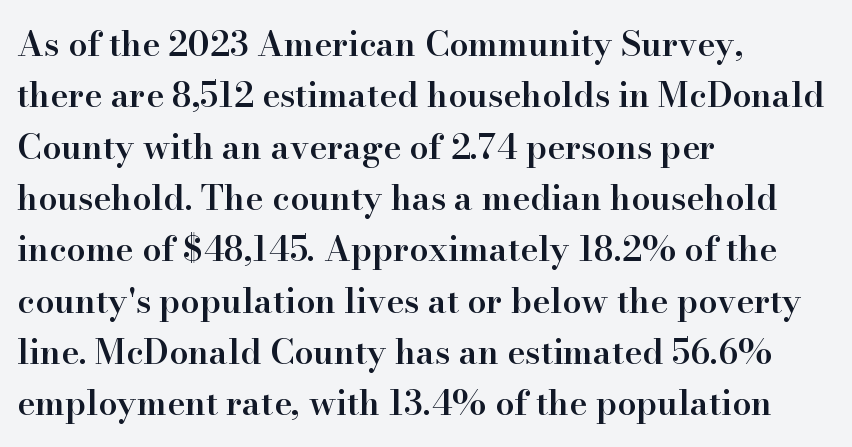
{"serif": "yes", "italic": "no", "bold": "semi", "weight": "semibold", "width": "normal", "stroke_contrast": "high", "x_height": "small", "monospaced": "no", "underline": "no", "align": "left", "line_spacing": "normal", "line_spacing_ratio": 1.51, "letter_spacing": "normal", "letter_spacing_em": 0.0, "glyph_px": 34}
